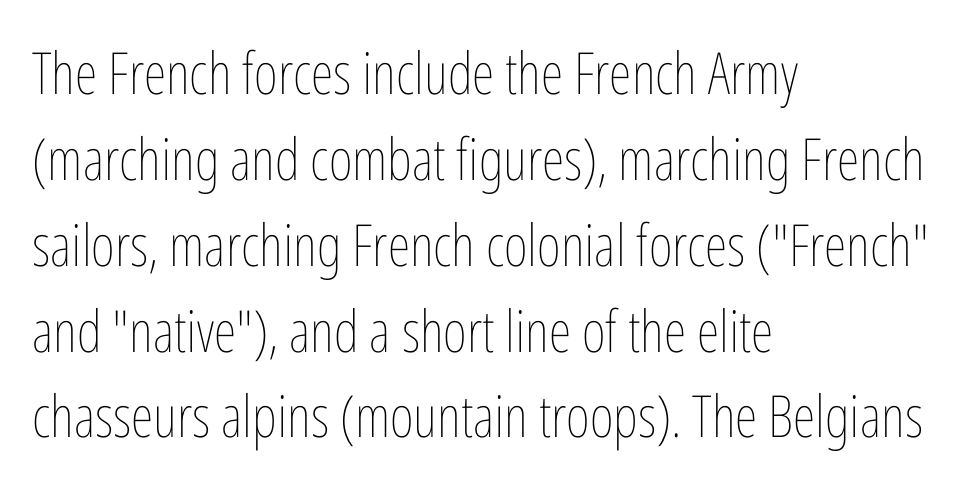
{"italic": "no", "bold": "no", "weight": "thin", "width": "condensed", "stroke_contrast": "low", "x_height": "medium", "monospaced": "no", "underline": "no", "align": "left", "line_spacing": "normal", "line_spacing_ratio": 1.48, "letter_spacing": "normal", "letter_spacing_em": 0.0, "glyph_px": 58}
